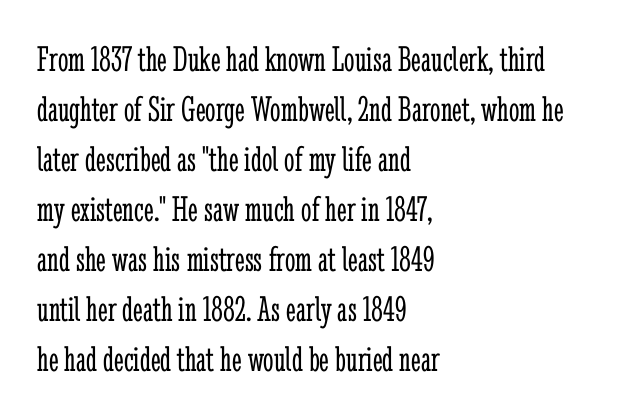
Small tapered or slab feet sit at the stroke ends, so this counts as serif. Here the glyphs are tracked normally, forming tight word shapes. Nobody drew a line under any word here. The letters stand upright; this is a roman face. Summary of weight: not heavy and not bold. The passage shown is typed in a proportional face where columns would drift.
